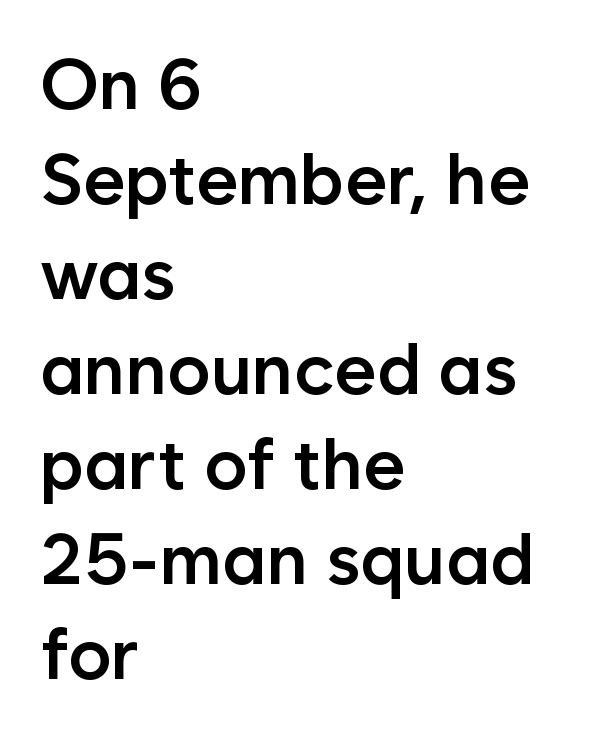
Here the designer chose a conventional face with non-uniform glyph widths. Vertically, the passage feels balanced, rows spaced as you'd expect. The glyphs are unaccompanied by any horizontal stroke below them. Grotesque or geometric, the face here clearly has no serifs. Reading down the block, your eye returns to a fixed left position each line.
